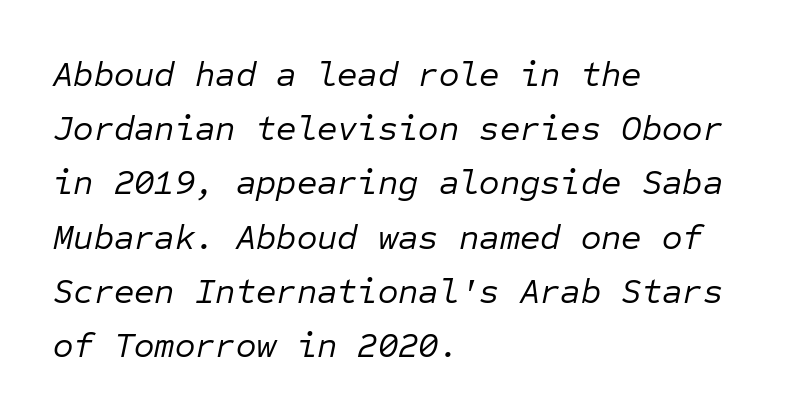
Q: Is the text bold? A: No.
Q: Is the text italic (slanted)? A: Yes, it leans right by about 12 degrees.
Q: Is the text underlined? A: No.
Q: How is the paragraph aligned? A: Left-aligned.
Q: Is the spacing between letters normal or unusually wide? A: Normal.
Q: Is the spacing between lines tight, normal or loose? A: Normal.
Q: Width (condensed, normal, or wide)? A: Normal.
Q: Stroke contrast? A: Low.
Q: x-height? A: Medium.
Q: Monospaced? A: Yes.
